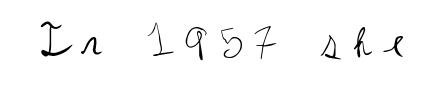
The passage shown is not bold in any degree. The face used here is rendered with a markedly widened letterfit. Anything drawn beneath the words? Only blank space.
